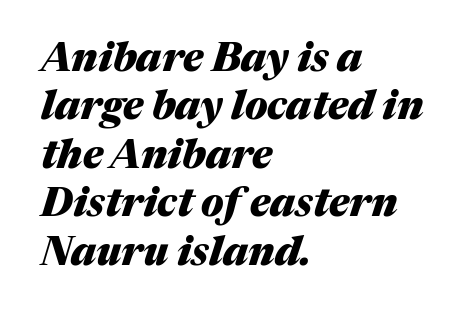
In terms of weight, the rendering is a true, heavy bold. What stands out about the letter spacing? Nothing — it is the standard amount. The glyphs look as if they've been sheared to an angle. Each letter keeps its own natural width here, so spacing adapts to shape. The zone under the glyphs is completely vacant.
